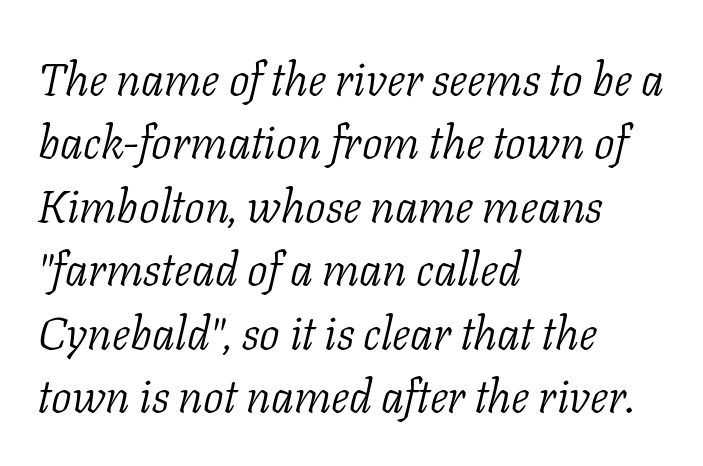
The image shows 46 px light serif type, italic (leaning right); set left-aligned, normal line spacing (1.38x), normal letter spacing, not underlined; low stroke contrast and a medium x-height.
